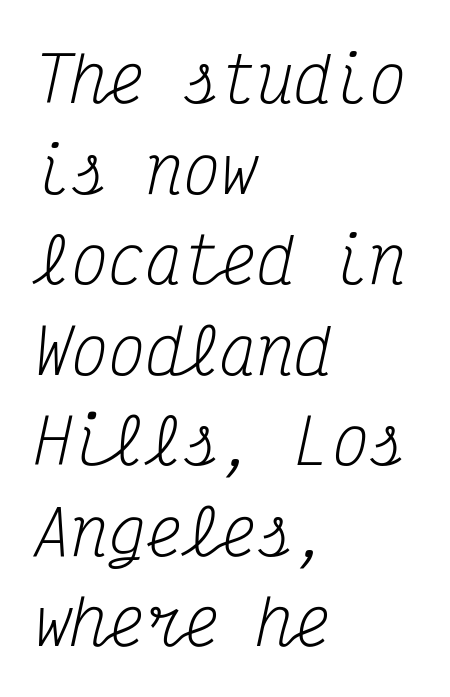
{"serif": "yes", "italic": "yes", "lean": "right", "slant_degrees": 12, "bold": "no", "weight": "regular", "width": "condensed", "stroke_contrast": "medium", "x_height": "medium", "monospaced": "yes", "underline": "no", "align": "left", "line_spacing": "normal", "line_spacing_ratio": 1.46, "letter_spacing": "normal", "letter_spacing_em": 0.0, "glyph_px": 62}
